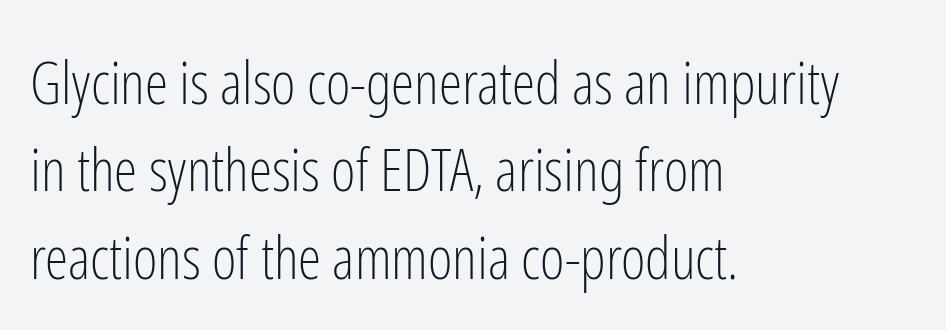
{"serif": "no", "italic": "no", "bold": "no", "weight": "light", "width": "condensed", "stroke_contrast": "low", "x_height": "medium", "monospaced": "no", "underline": "no", "align": "left", "line_spacing": "normal", "line_spacing_ratio": 1.48, "letter_spacing": "normal", "letter_spacing_em": 0.0, "glyph_px": 59}
